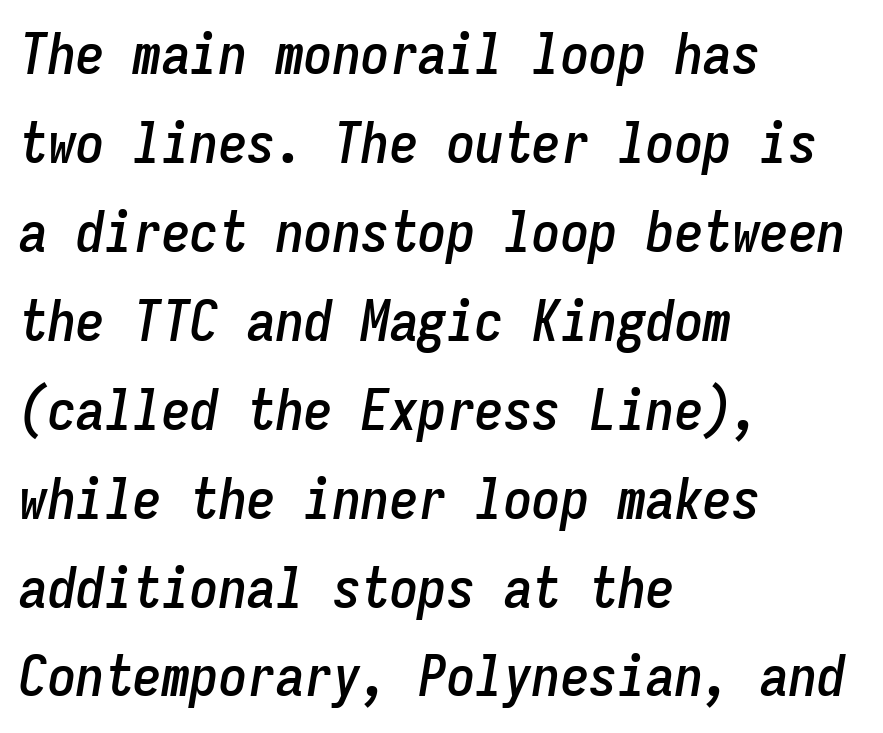
Q: Is the text italic (slanted)? A: Yes, it leans right by about 9 degrees.
Q: Is the text underlined? A: No.
Q: How is the paragraph aligned? A: Left-aligned.
Q: Is the spacing between letters normal or unusually wide? A: Normal.
Q: Is the spacing between lines tight, normal or loose? A: Normal.
Q: Width (condensed, normal, or wide)? A: Condensed.
Q: Stroke contrast? A: Low.
Q: x-height? A: Medium.
Q: Monospaced? A: Yes.
